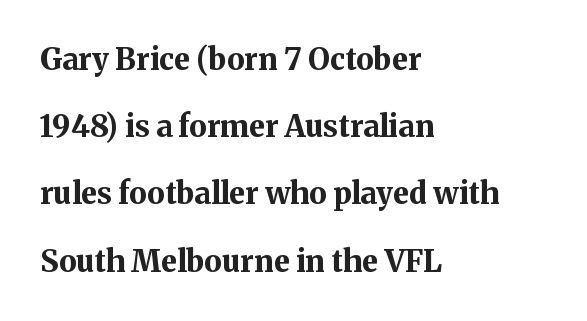
Plain, unruled lines of type. Pretty heavy lettering here — definitely bold. Are there feet on the stems? There are — it's a serif. These lines stand farther apart than default settings would place them.
